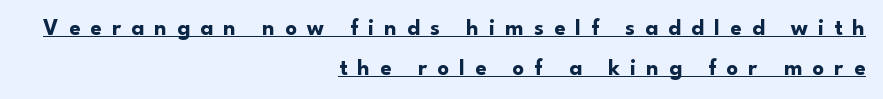
Q: Is the text bold? A: Yes.
Q: Is the text italic (slanted)? A: No, it is upright.
Q: Is the text underlined? A: Yes.
Q: How is the paragraph aligned? A: Right-aligned.
Q: Is the spacing between letters normal or unusually wide? A: Unusually wide.
